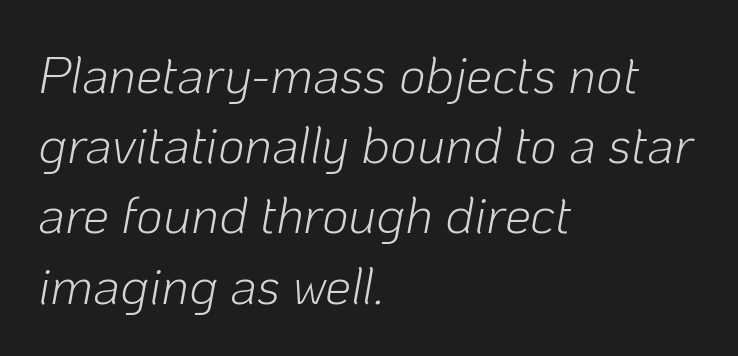
The image shows 52 px light type, italic (leaning right); set left-aligned, normal line spacing (1.35x), normal letter spacing, not underlined; low stroke contrast and a medium x-height.
